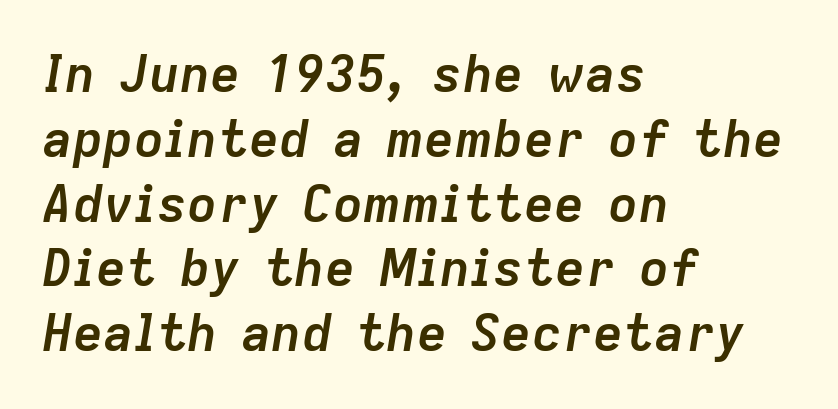
The image shows 51 px semibold type, italic (leaning right); set left-aligned, normal line spacing (1.27x), normal letter spacing, not underlined; low stroke contrast and a medium x-height.
